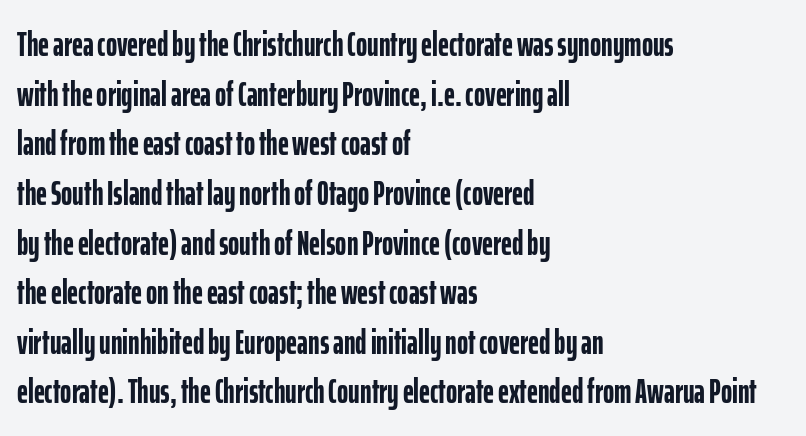
{"serif": "no", "italic": "no", "bold": "yes", "weight": "semibold", "width": "condensed", "stroke_contrast": "low", "x_height": "medium", "monospaced": "no", "underline": "no", "align": "left", "line_spacing": "normal", "line_spacing_ratio": 1.46, "letter_spacing": "normal", "letter_spacing_em": 0.0, "glyph_px": 34}
